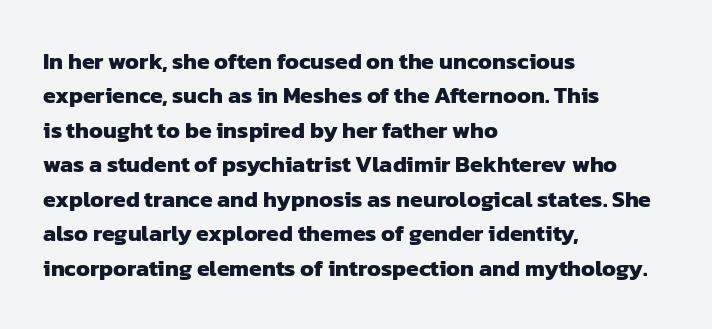
{"bold": "yes", "underline": "no", "align": "left", "line_spacing": "normal", "line_spacing_ratio": 1.5, "letter_spacing": "normal", "letter_spacing_em": 0.0, "glyph_px": 23}
